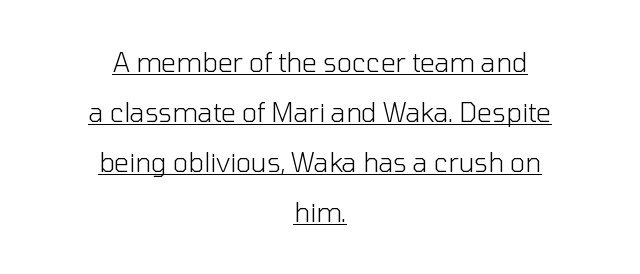
Q: Is the text bold? A: No.
Q: Is the text italic (slanted)? A: No, it is upright.
Q: Is the text underlined? A: Yes.
Q: How is the paragraph aligned? A: Centered.
Q: Is the spacing between letters normal or unusually wide? A: Normal.
Q: Is the spacing between lines tight, normal or loose? A: Loose.
